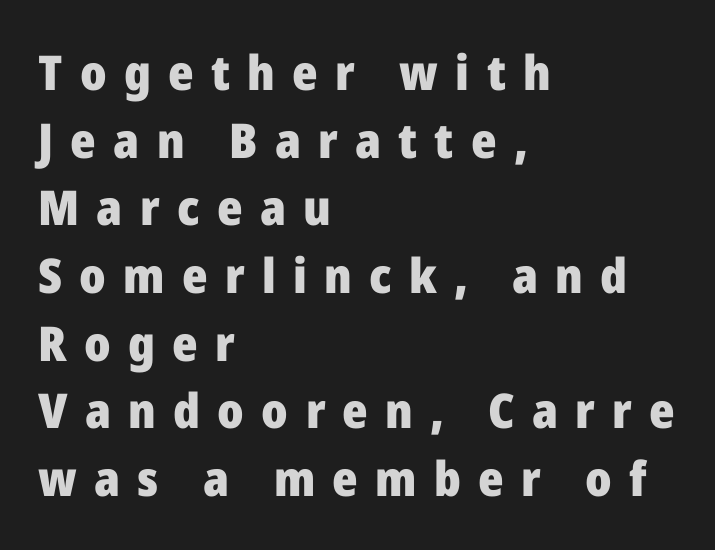
The image shows 48 px heavy sans-serif type, upright; set left-aligned, normal line spacing (1.41x), unusually wide letter spacing (+0.36 em), not underlined; low stroke contrast and a medium x-height.
